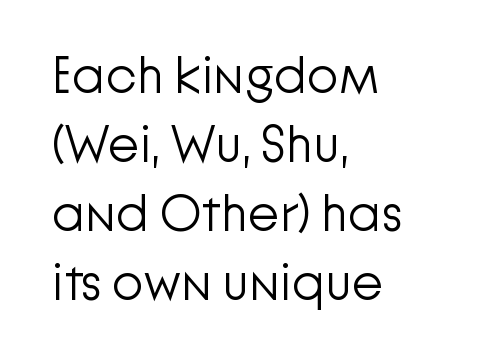
No extra ink here — the face is not bold. Letters rest on an invisible, unmarked baseline. Each letter keeps its own natural width here, so spacing adapts to shape. A typesetter would call this zero additional tracking. The space between consecutive lines is moderate. Typographically, this falls in the sans-serif category.
